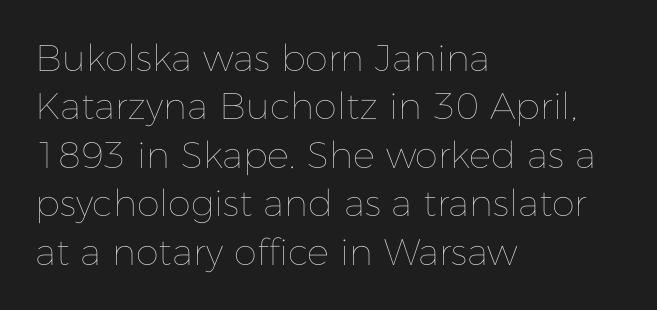
The image shows 37 px thin type, upright; set left-aligned, normal line spacing (1.31x), normal letter spacing, not underlined; low stroke contrast and a medium x-height.
